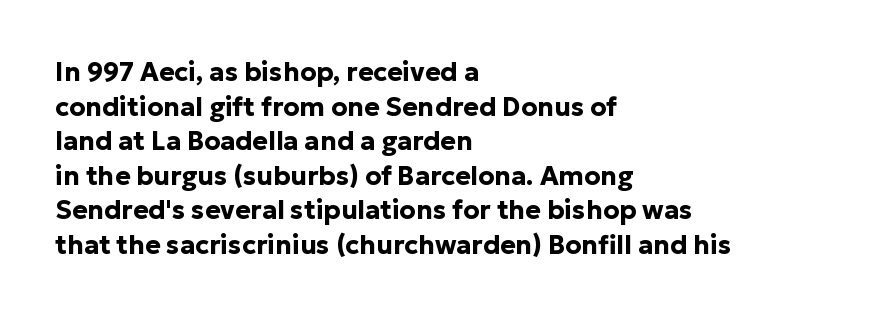
{"italic": "no", "bold": "yes", "underline": "no", "align": "left", "line_spacing": "normal", "line_spacing_ratio": 1.33, "letter_spacing": "normal", "letter_spacing_em": 0.0, "glyph_px": 26}
